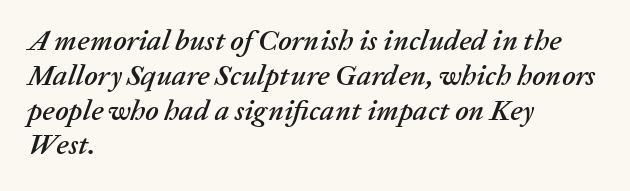
Q: Is the text italic (slanted)? A: Yes, it leans right by about 20 degrees.
Q: Is the text underlined? A: No.
Q: How is the paragraph aligned? A: Left-aligned.
Q: Is the spacing between letters normal or unusually wide? A: Normal.
Q: Width (condensed, normal, or wide)? A: Normal.
Q: Stroke contrast? A: Low.
Q: x-height? A: Medium.
Q: Monospaced? A: No.
